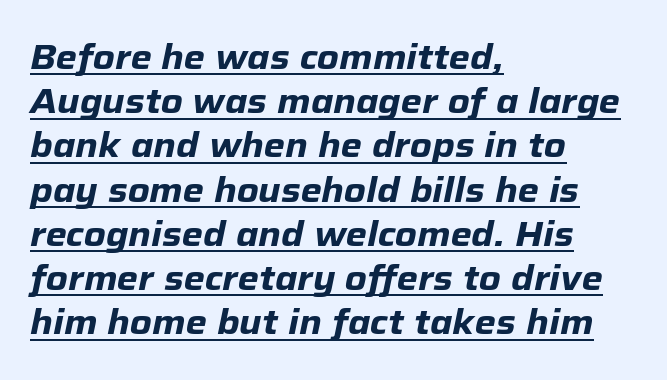
{"italic": "yes", "lean": "right", "slant_degrees": 12, "bold": "yes", "weight": "heavy", "width": "normal", "stroke_contrast": "low", "x_height": "medium", "monospaced": "no", "underline": "yes", "align": "left", "line_spacing": "normal", "line_spacing_ratio": 1.3, "letter_spacing": "normal", "letter_spacing_em": 0.0, "glyph_px": 34}
